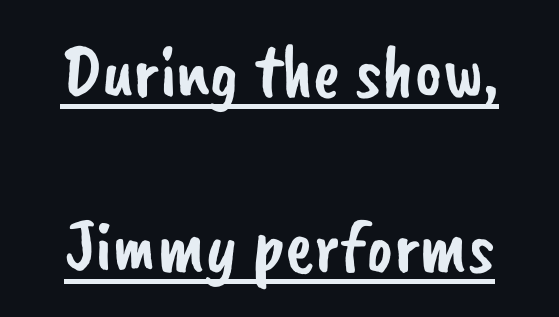
Q: Is the typeface a serif or a sans-serif typeface? A: Sans-serif.
Q: Is the text underlined? A: Yes.
Q: Is the spacing between letters normal or unusually wide? A: Normal.
Q: Is the spacing between lines tight, normal or loose? A: Loose.
Q: Width (condensed, normal, or wide)? A: Normal.
Q: Stroke contrast? A: Low.
Q: x-height? A: Small.
Q: Monospaced? A: No.
